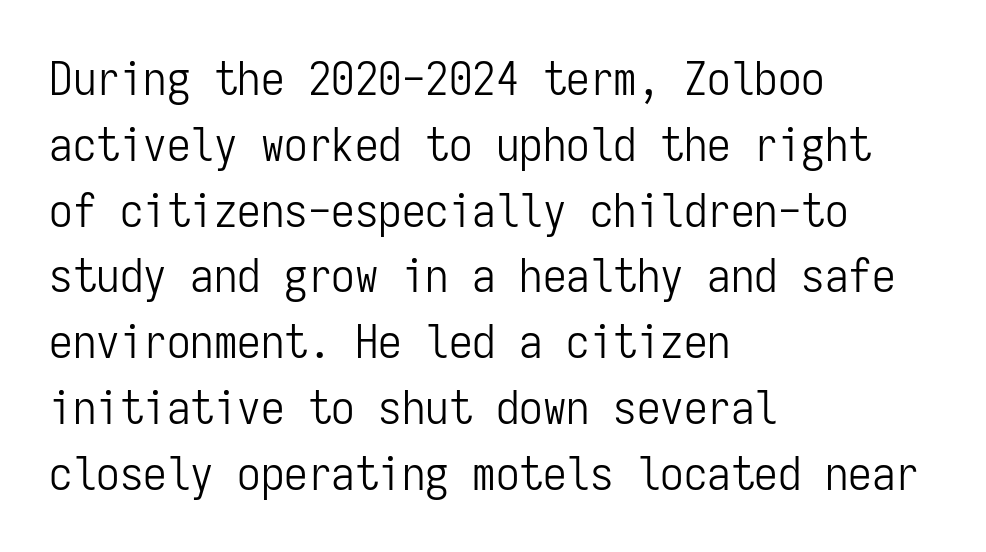
The weight would be labelled regular, book, light, or lighter still. The face used here is monospaced, like something from a code editor. The type is set solid horizontally, with unmodified tracking. Only glyphs here, with clear space below each row. Does the type have serifs? No, each stem ends abruptly. Typeset ragged right — the left edge is the straight one.
